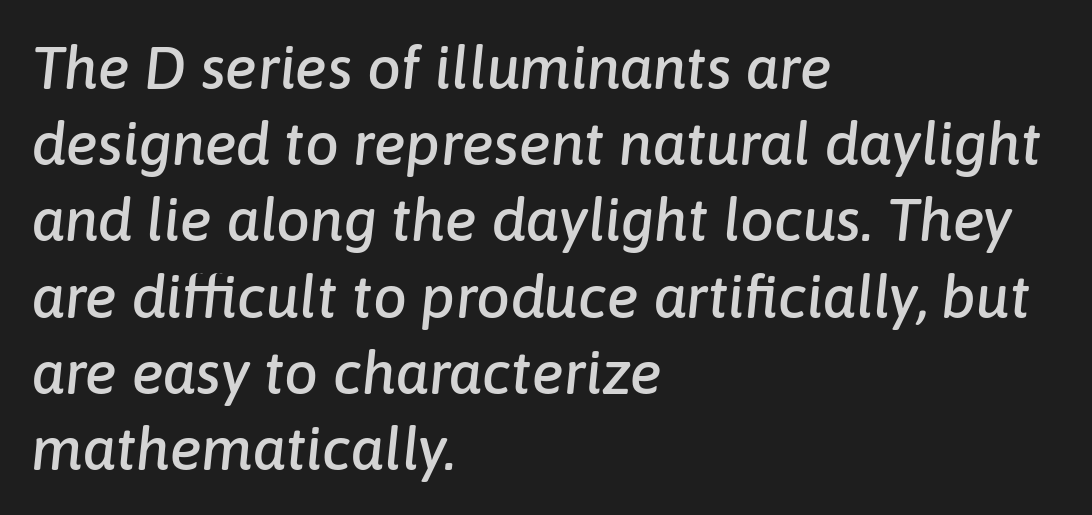
Q: Is the text italic (slanted)? A: Yes, it leans right by about 6 degrees.
Q: Is the text underlined? A: No.
Q: How is the paragraph aligned? A: Left-aligned.
Q: Is the spacing between letters normal or unusually wide? A: Normal.
Q: Is the spacing between lines tight, normal or loose? A: Normal.
Q: Width (condensed, normal, or wide)? A: Normal.
Q: Stroke contrast? A: Low.
Q: x-height? A: Medium.
Q: Monospaced? A: No.
